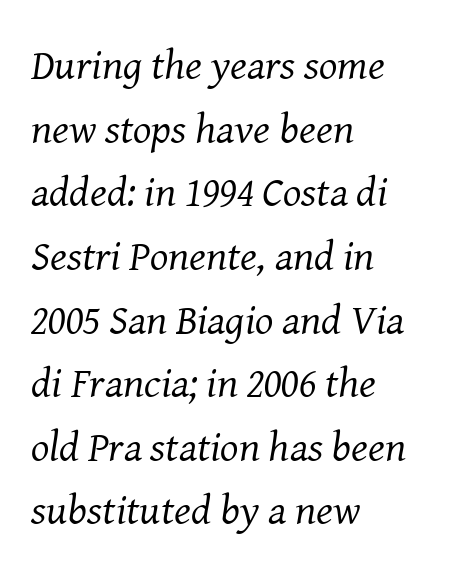
{"serif": "yes", "italic": "yes", "lean": "right", "slant_degrees": 8, "bold": "no", "weight": "regular", "width": "normal", "stroke_contrast": "medium", "x_height": "medium", "monospaced": "no", "underline": "no", "align": "left", "line_spacing": "normal", "line_spacing_ratio": 1.48, "letter_spacing": "normal", "letter_spacing_em": 0.0, "glyph_px": 43}
